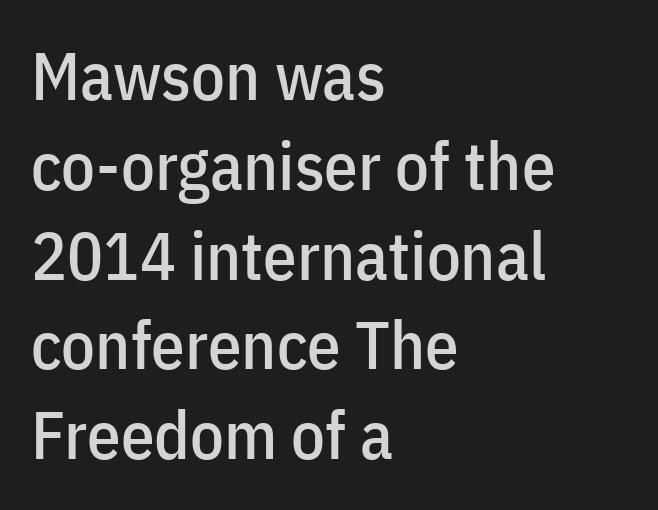
{"serif": "no", "italic": "no", "width": "condensed", "stroke_contrast": "low", "x_height": "medium", "monospaced": "no", "underline": "no", "align": "left", "line_spacing": "normal", "line_spacing_ratio": 1.34, "letter_spacing": "normal", "letter_spacing_em": 0.0, "glyph_px": 67}
